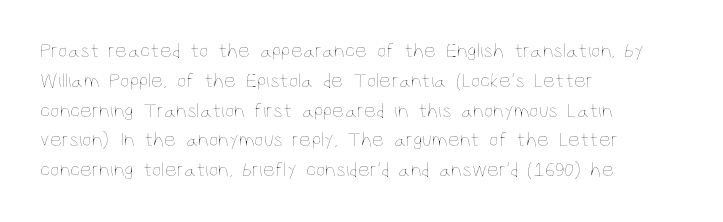
Quick note: interline space is typical. Nothing unusual about the tracking: characters are spaced as the font intends. Unmarked baselines from the first word to the last. No italicization has been applied; the sample stays upright.
